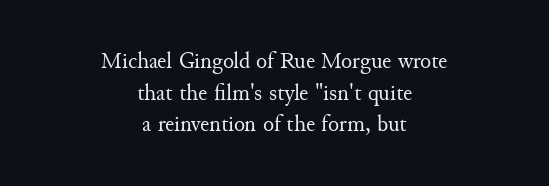
{"italic": "no", "bold": "no", "underline": "no", "align": "center", "line_spacing": "normal", "line_spacing_ratio": 1.38, "letter_spacing": "normal", "letter_spacing_em": 0.0, "glyph_px": 23}
